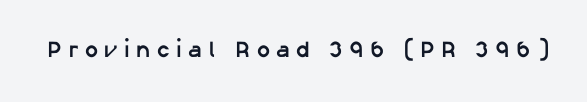
Each glyph is drawn with heavy, bold strokes. This sample uses an upright cut, with every glyph sitting square on the baseline. Underline: absent. The tracking reads as deliberately expanded to a designer's eye.
